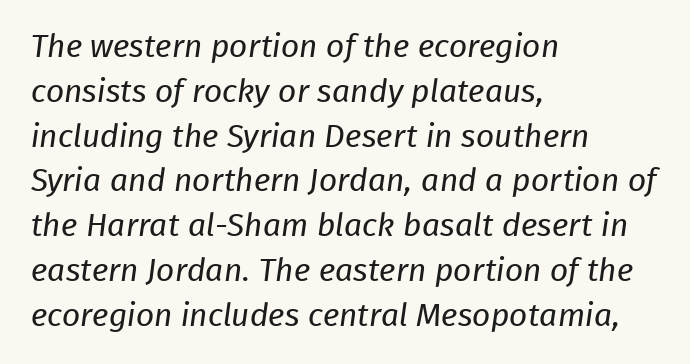
Q: Is the text bold? A: No.
Q: Is the typeface a serif or a sans-serif typeface? A: Sans-serif.
Q: Is the text underlined? A: No.
Q: How is the paragraph aligned? A: Left-aligned.
Q: Is the spacing between letters normal or unusually wide? A: Normal.
Q: Is the spacing between lines tight, normal or loose? A: Normal.
Q: Width (condensed, normal, or wide)? A: Normal.
Q: Stroke contrast? A: Low.
Q: x-height? A: Medium.
Q: Monospaced? A: No.
